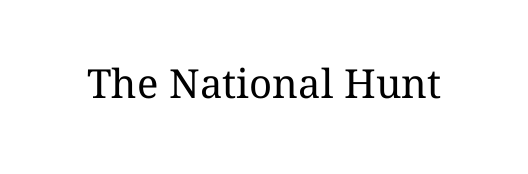
Note the varied advance widths — an 'i' is clearly narrower than an 'm'. Decoration check: the copy has no underline. This is not heavy type; no bold has been used. A typesetter would mark this as roman, not italic.
